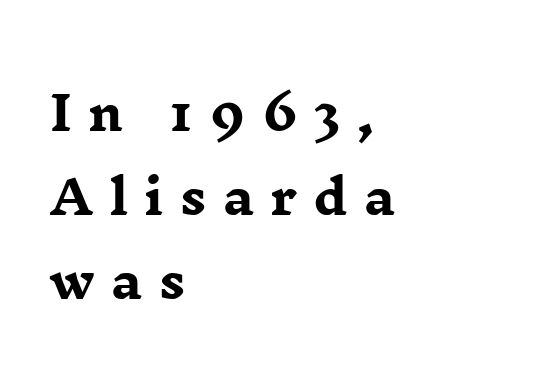
The image shows 47 px heavy, wide serif type, upright; set left-aligned, line spacing 1.79x, unusually wide letter spacing (+0.35 em), not underlined; low stroke contrast and a medium x-height.
